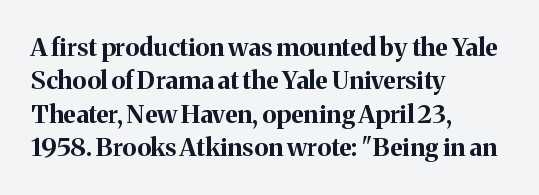
Q: Is the text bold? A: Yes.
Q: Is the text italic (slanted)? A: No, it is upright.
Q: Is the text underlined? A: No.
Q: How is the paragraph aligned? A: Left-aligned.
Q: Is the spacing between letters normal or unusually wide? A: Normal.
Q: Is the spacing between lines tight, normal or loose? A: Normal.
